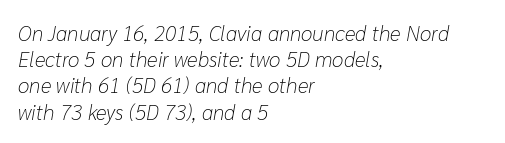
Only glyphs here, with clear space below each row. The designer left line spacing at the default. The setting favours the left margin, as ordinary paragraphs usually do. The font is comparable to plain body text, perhaps lighter. Nothing unusual about the tracking: characters are spaced as the font intends.
